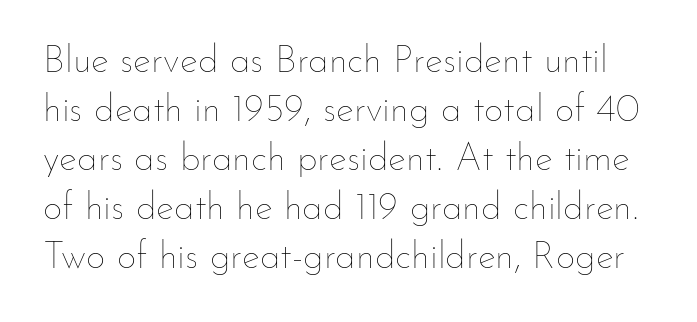
Q: Is the text bold? A: No.
Q: Is the text italic (slanted)? A: No, it is upright.
Q: Is the text underlined? A: No.
Q: Is the spacing between letters normal or unusually wide? A: Normal.
Q: Is the spacing between lines tight, normal or loose? A: Normal.
Q: Width (condensed, normal, or wide)? A: Normal.
Q: Stroke contrast? A: Low.
Q: x-height? A: Small.
Q: Monospaced? A: No.
